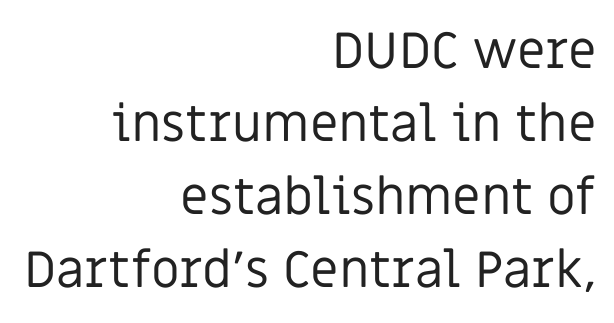
{"serif": "no", "italic": "no", "bold": "no", "weight": "regular", "width": "normal", "stroke_contrast": "low", "x_height": "large", "monospaced": "no", "underline": "no", "align": "right", "line_spacing": "normal", "line_spacing_ratio": 1.43, "letter_spacing": "normal", "letter_spacing_em": 0.0, "glyph_px": 51}
